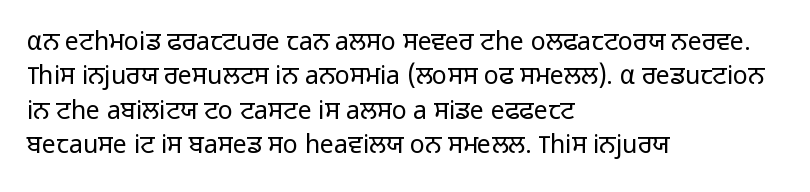
{"italic": "no", "bold": "no", "underline": "no", "align": "left", "line_spacing": "normal", "line_spacing_ratio": 1.38, "letter_spacing": "normal", "letter_spacing_em": 0.0, "glyph_px": 25}
